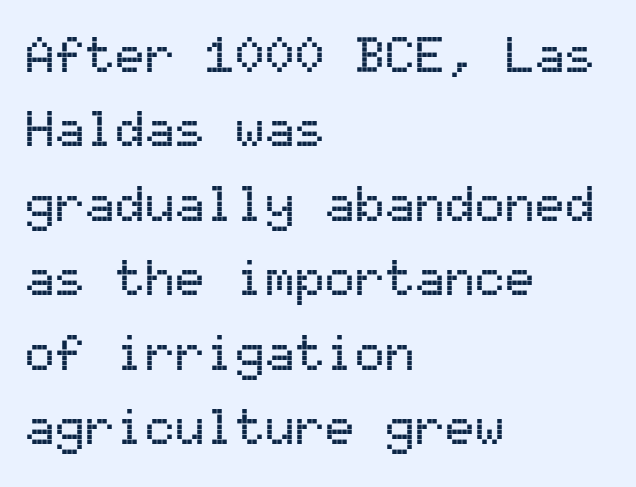
{"serif": "no", "italic": "no", "width": "normal", "stroke_contrast": "medium", "x_height": "medium", "monospaced": "yes", "underline": "no", "align": "left", "line_spacing": "normal", "line_spacing_ratio": 1.49, "letter_spacing": "normal", "letter_spacing_em": 0.0, "glyph_px": 50}
